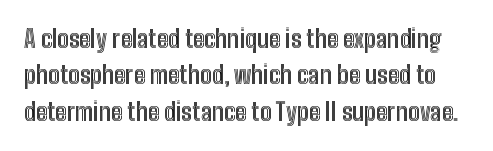
Check under the words: just untouched page. Honestly, the row spacing looks completely unremarkable. Tracking here is standard; glyphs follow each other at the usual distance. Rendered with straight, roman letterforms.
